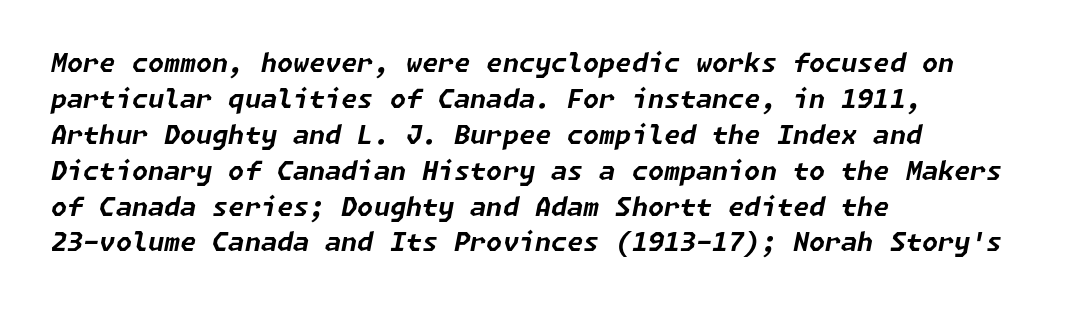
Q: Is the text bold? A: Yes.
Q: Is the text italic (slanted)? A: Yes, it leans right by about 11 degrees.
Q: Is the text underlined? A: No.
Q: How is the paragraph aligned? A: Left-aligned.
Q: Is the spacing between letters normal or unusually wide? A: Normal.
Q: Is the spacing between lines tight, normal or loose? A: Normal.
